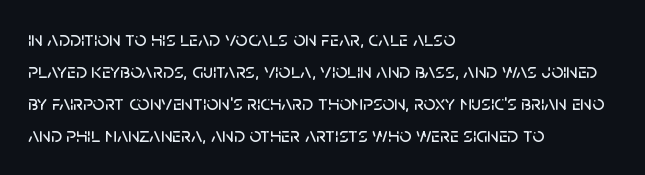
Q: Is the text italic (slanted)? A: No, it is upright.
Q: Is the text underlined? A: No.
Q: How is the paragraph aligned? A: Left-aligned.
Q: Is the spacing between letters normal or unusually wide? A: Normal.
Q: Is the spacing between lines tight, normal or loose? A: Normal.
